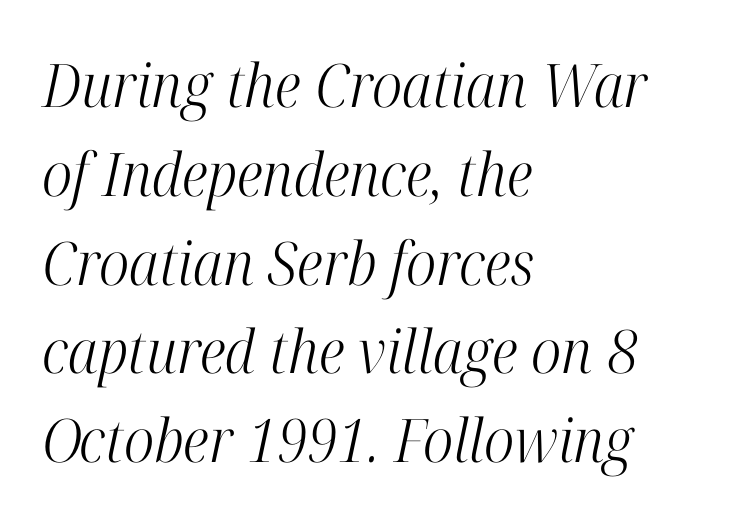
{"serif": "yes", "italic": "yes", "lean": "right", "slant_degrees": 12, "bold": "no", "weight": "light", "width": "condensed", "stroke_contrast": "high", "x_height": "medium", "monospaced": "no", "underline": "no", "align": "left", "line_spacing": "normal", "line_spacing_ratio": 1.48, "letter_spacing": "normal", "letter_spacing_em": 0.0, "glyph_px": 60}
